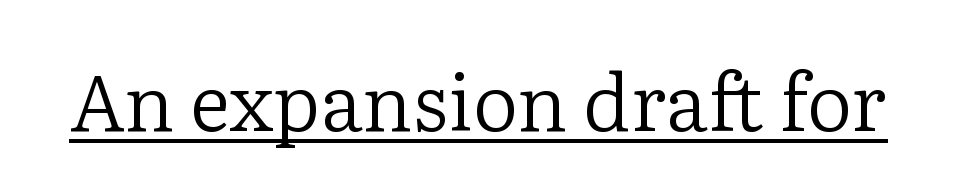
Q: Is the text bold? A: No.
Q: Is the text italic (slanted)? A: No, it is upright.
Q: Is the typeface a serif or a sans-serif typeface? A: Serif.
Q: Is the text underlined? A: Yes.
Q: Is the spacing between letters normal or unusually wide? A: Normal.
Q: Width (condensed, normal, or wide)? A: Normal.
Q: Stroke contrast? A: Low.
Q: x-height? A: Medium.
Q: Monospaced? A: No.
